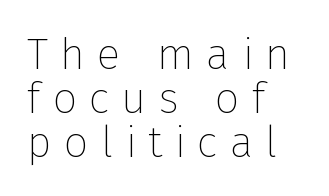
Honestly, the rows look squashed on top of each other. The letterforms sit at book weight or below. Bare-footed words on every line. The letters advance in unequal steps, a hallmark of proportional type.
